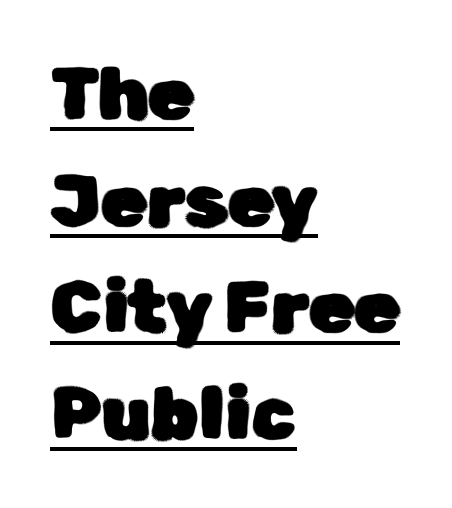
The image shows 73 px sans-serif type, upright; set left-aligned, normal line spacing (1.46x), normal letter spacing, underlined; low stroke contrast and a medium x-height.
